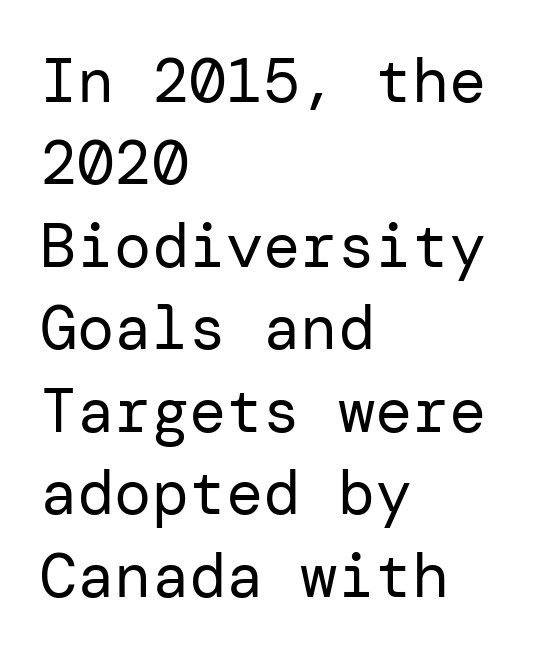
{"serif": "no", "italic": "no", "bold": "no", "weight": "regular", "width": "normal", "stroke_contrast": "low", "x_height": "medium", "underline": "no", "align": "left", "line_spacing": "normal", "line_spacing_ratio": 1.33, "letter_spacing": "normal", "letter_spacing_em": 0.0, "glyph_px": 62}
